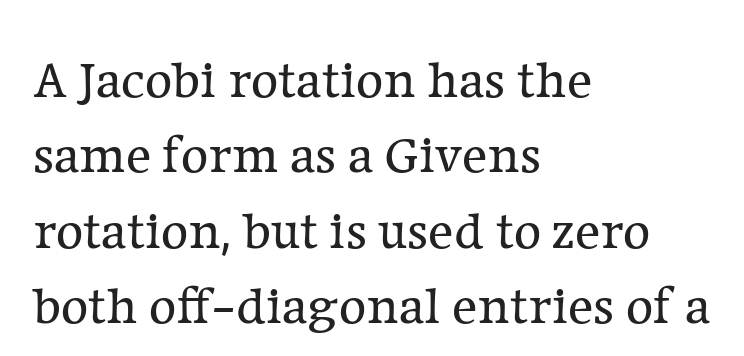
Q: Is the text bold? A: No.
Q: Is the text italic (slanted)? A: No, it is upright.
Q: Is the typeface a serif or a sans-serif typeface? A: Serif.
Q: Is the text underlined? A: No.
Q: How is the paragraph aligned? A: Left-aligned.
Q: Is the spacing between letters normal or unusually wide? A: Normal.
Q: Is the spacing between lines tight, normal or loose? A: Normal.
Q: Width (condensed, normal, or wide)? A: Normal.
Q: Stroke contrast? A: Low.
Q: x-height? A: Medium.
Q: Monospaced? A: No.
